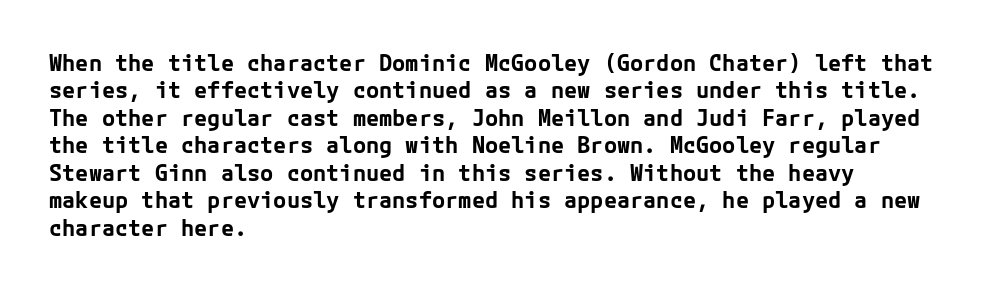
Only glyphs here, with clear space below each row. The type sits square on the baseline with zero lean. Short note: letters normally spaced. Summary of vertical rhythm: regular, with standard interline spacing. Thick stems and heavy bowls — unmistakably bold. Short and long lines alike share a common starting point at left.
